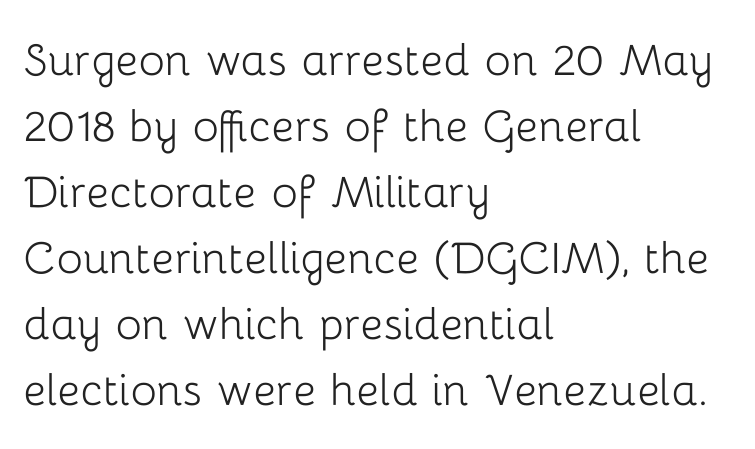
Q: Is the text bold? A: No.
Q: Is the text italic (slanted)? A: No, it is upright.
Q: Is the typeface a serif or a sans-serif typeface? A: Sans-serif.
Q: Is the text underlined? A: No.
Q: How is the paragraph aligned? A: Left-aligned.
Q: Is the spacing between letters normal or unusually wide? A: Normal.
Q: Width (condensed, normal, or wide)? A: Normal.
Q: Stroke contrast? A: Low.
Q: x-height? A: Medium.
Q: Monospaced? A: No.
